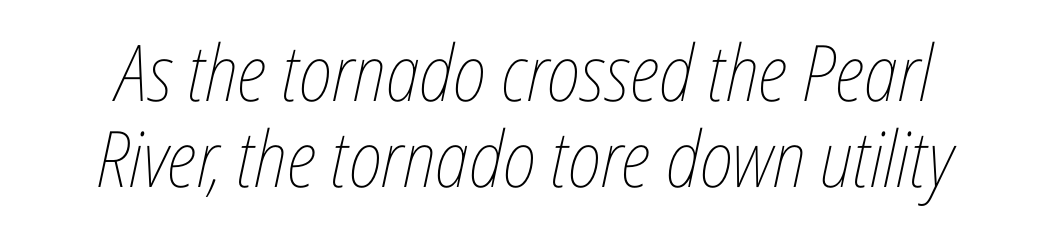
Q: Is the text bold? A: No.
Q: Is the text italic (slanted)? A: Yes, it leans right by about 12 degrees.
Q: Is the text underlined? A: No.
Q: How is the paragraph aligned? A: Centered.
Q: Is the spacing between letters normal or unusually wide? A: Normal.
Q: Is the spacing between lines tight, normal or loose? A: Tight.
Q: Width (condensed, normal, or wide)? A: Condensed.
Q: Stroke contrast? A: Low.
Q: x-height? A: Medium.
Q: Monospaced? A: No.
